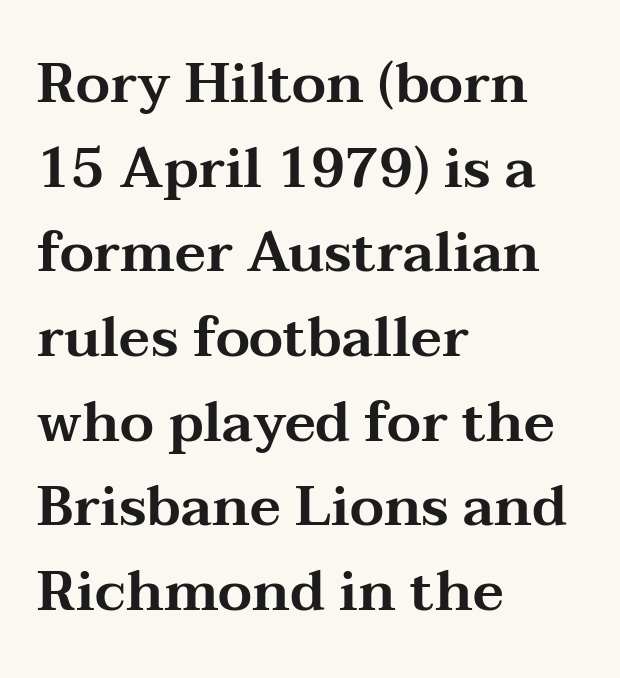
The lettering holds an erect, upright posture throughout. The passage shown is typed in a proportional face where columns would drift. If you measured baseline to baseline, you'd find a middling distance. The horizontal fit of the characters is conventional and even.
